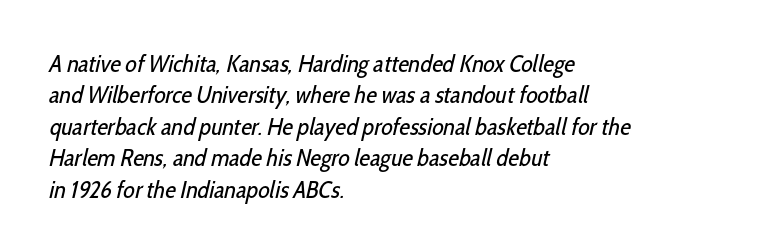
Q: Is the text bold? A: No.
Q: Is the text underlined? A: No.
Q: How is the paragraph aligned? A: Left-aligned.
Q: Is the spacing between letters normal or unusually wide? A: Normal.
Q: Is the spacing between lines tight, normal or loose? A: Normal.
